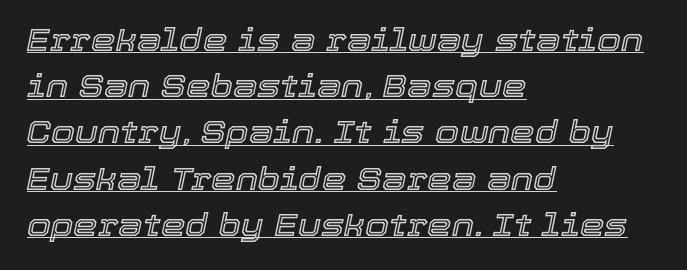
The specimen reads as italic at a glance. Typeset ragged right — the left edge is the straight one. Line spacing here is normal. You can see a thin bar hugging the bottom of the glyphs. No extra tracking has been applied to these lines. You could not count columns in this text — the font is proportionally spaced.
